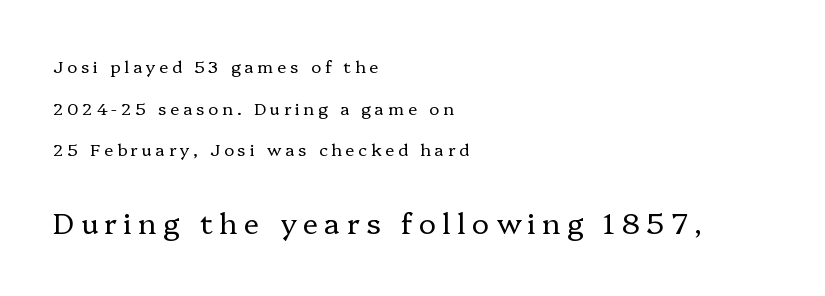
The image shows 29 px regular-weight serif type, upright; set left-aligned, loose line spacing (2.45x), unusually wide letter spacing (+0.22 em), not underlined; the second (bottom) block is 1.71x larger; low stroke contrast and a medium x-height.
